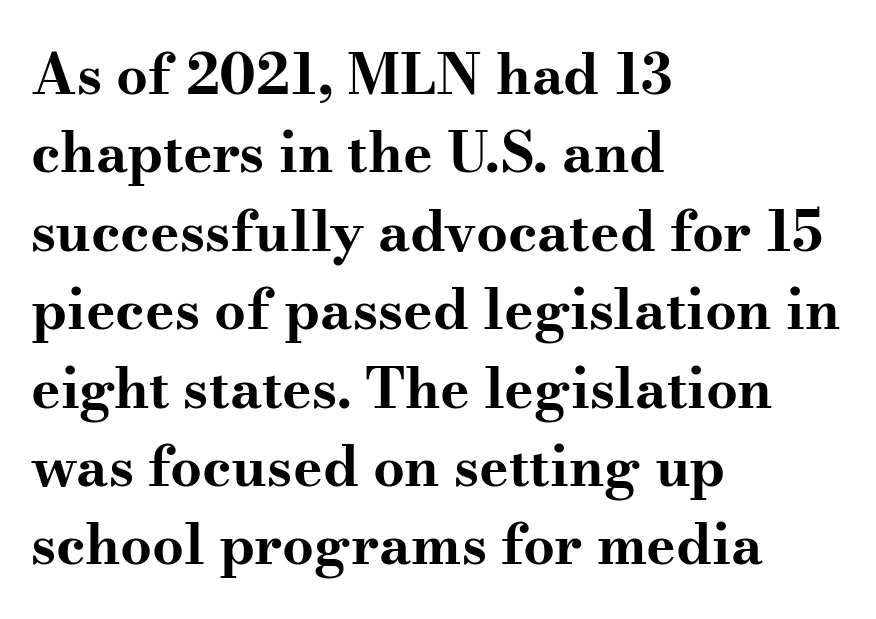
Students, note that the glyphs here touch the page at normal intervals. Compared with a centered layout, this one pins lines to the left instead. One glance says typical: line gaps are just what's usual. Check the space under the baseline: it is left empty. Pretty heavy lettering here — definitely bold. Note the varied advance widths — an 'i' is clearly narrower than an 'm'.
